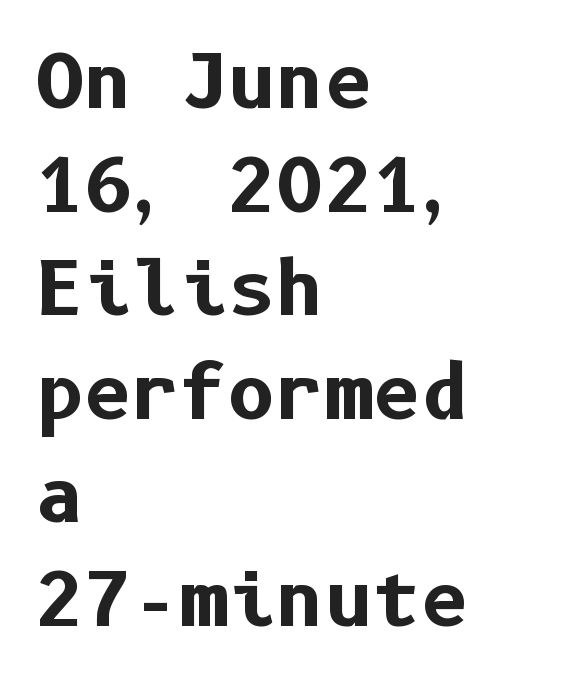
{"serif": "no", "italic": "no", "bold": "yes", "weight": "bold", "width": "normal", "stroke_contrast": "low", "x_height": "medium", "underline": "no", "align": "left", "line_spacing": "normal", "line_spacing_ratio": 1.4, "letter_spacing": "normal", "letter_spacing_em": 0.0, "glyph_px": 74}
